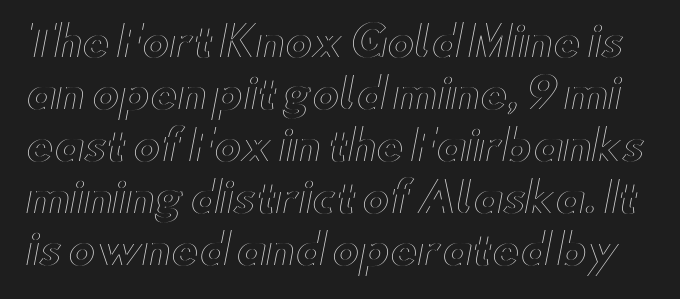
Q: Is the text italic (slanted)? A: Yes.
Q: Is the text underlined? A: No.
Q: Is the spacing between letters normal or unusually wide? A: Normal.
Q: Is the spacing between lines tight, normal or loose? A: Normal.
Q: Width (condensed, normal, or wide)? A: Wide.
Q: x-height? A: Small.
Q: Monospaced? A: No.
